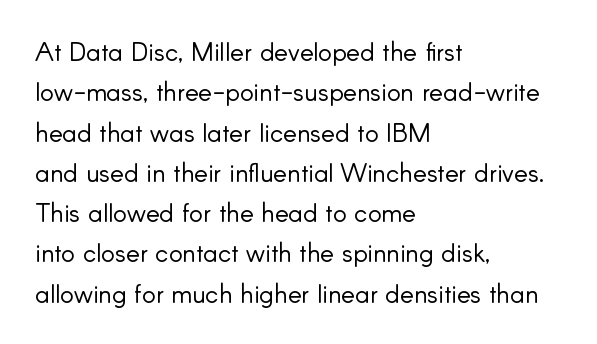
Check the space under the baseline: it is left empty. The type sits square on the baseline with zero lean. Line spacing here is normal. Casual observation: everything's shoved over to the left. Honestly, the letter spacing is just normal — you wouldn't notice it.
